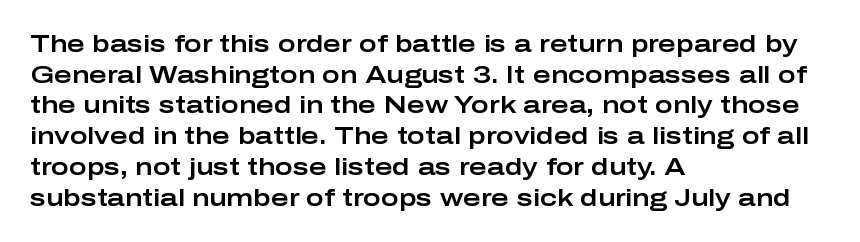
These lines stack with their left ends in a neat column. This sample uses plain, unmodified letter spacing. Rows of type keep a routine distance in the vertical direction. The glyphs are unaccompanied by any horizontal stroke below them. Vertical strokes here are truly vertical.
